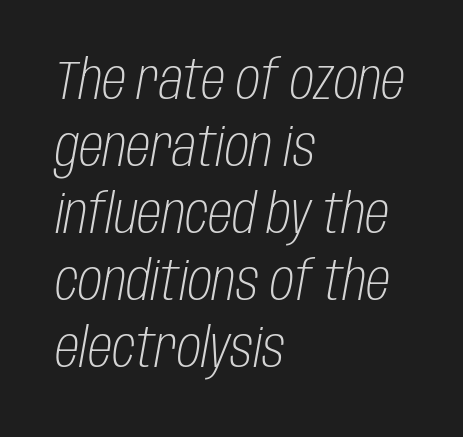
{"italic": "yes", "lean": "right", "slant_degrees": 10, "bold": "no", "weight": "light", "width": "condensed", "stroke_contrast": "low", "x_height": "large", "monospaced": "no", "underline": "no", "align": "left", "line_spacing_ratio": 1.22, "letter_spacing": "normal", "letter_spacing_em": 0.0, "glyph_px": 55}
